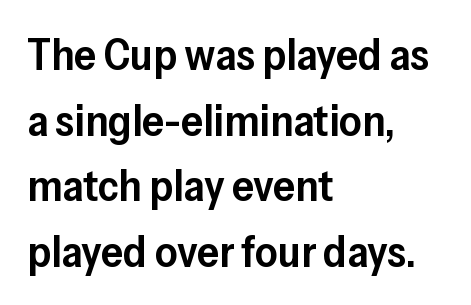
The image shows 44 px semibold sans-serif type, upright; set left-aligned, normal line spacing (1.49x), normal letter spacing, not underlined; low stroke contrast and a medium x-height.
